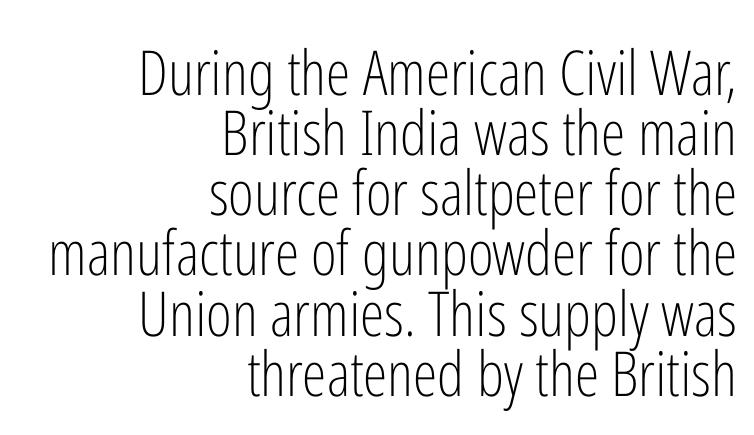
Q: Is the text bold? A: No.
Q: Is the text italic (slanted)? A: No, it is upright.
Q: Is the typeface a serif or a sans-serif typeface? A: Sans-serif.
Q: Is the text underlined? A: No.
Q: How is the paragraph aligned? A: Right-aligned.
Q: Is the spacing between letters normal or unusually wide? A: Normal.
Q: Is the spacing between lines tight, normal or loose? A: Tight.
Q: Width (condensed, normal, or wide)? A: Condensed.
Q: Stroke contrast? A: Low.
Q: x-height? A: Medium.
Q: Monospaced? A: No.
